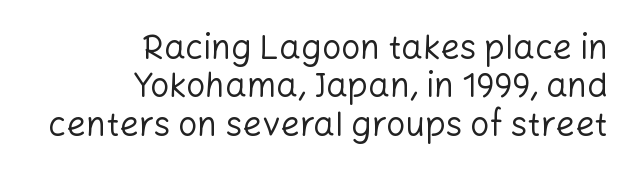
Q: Is the text bold? A: No.
Q: Is the text italic (slanted)? A: No, it is upright.
Q: Is the typeface a serif or a sans-serif typeface? A: Sans-serif.
Q: Is the text underlined? A: No.
Q: How is the paragraph aligned? A: Right-aligned.
Q: Is the spacing between letters normal or unusually wide? A: Normal.
Q: Is the spacing between lines tight, normal or loose? A: Tight.
Q: Width (condensed, normal, or wide)? A: Normal.
Q: Stroke contrast? A: Low.
Q: x-height? A: Medium.
Q: Monospaced? A: No.
